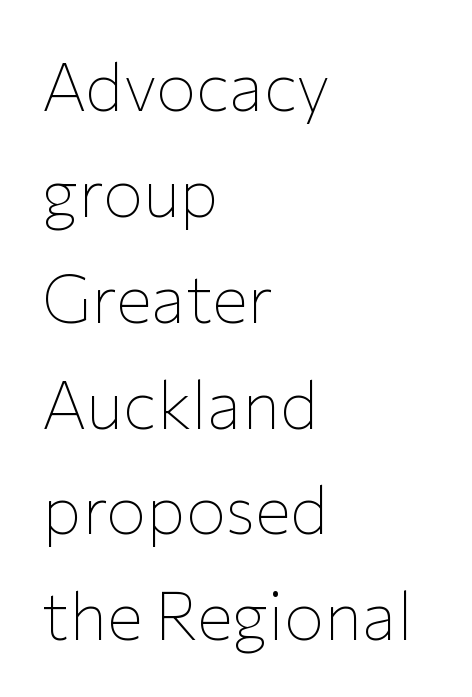
{"serif": "no", "italic": "no", "bold": "no", "weight": "thin", "width": "normal", "stroke_contrast": "low", "x_height": "medium", "monospaced": "no", "underline": "no", "align": "left", "line_spacing": "normal", "line_spacing_ratio": 1.58, "letter_spacing": "normal", "letter_spacing_em": 0.0, "glyph_px": 67}
